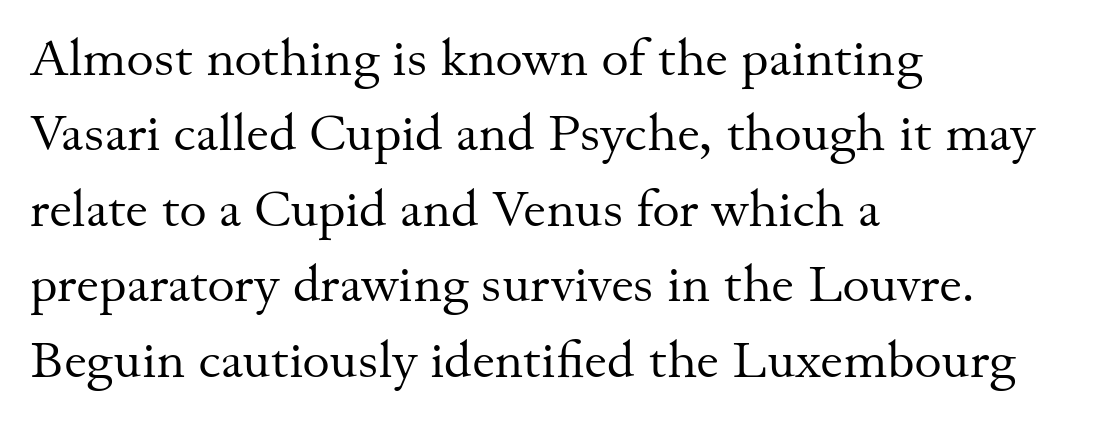
{"serif": "yes", "italic": "no", "bold": "no", "weight": "regular", "width": "normal", "stroke_contrast": "medium", "x_height": "small", "monospaced": "no", "underline": "no", "align": "left", "line_spacing": "normal", "line_spacing_ratio": 1.45, "letter_spacing": "normal", "letter_spacing_em": 0.0, "glyph_px": 52}
